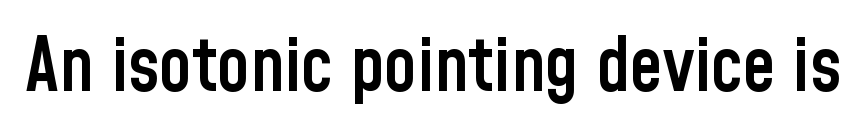
The image shows 74 px semibold, condensed sans-serif type, upright; set normal letter spacing, not underlined; low stroke contrast and a medium x-height.
